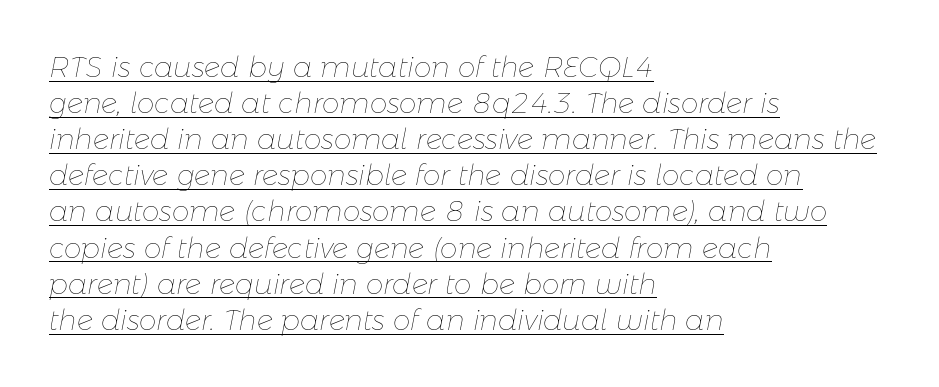
The image shows 28 px thin type, italic (leaning right); set left-aligned, normal line spacing (1.29x), normal letter spacing, underlined; low stroke contrast and a medium x-height.
